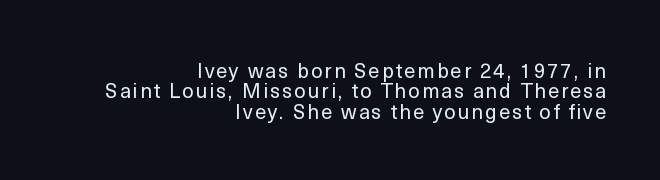
{"italic": "no", "bold": "no", "underline": "no", "align": "right", "line_spacing": "tight", "line_spacing_ratio": 1.02, "glyph_px": 20}
